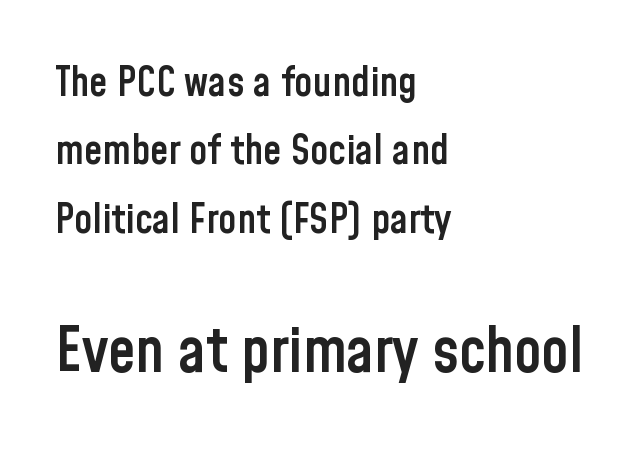
{"serif": "no", "italic": "no", "bold": "semi", "weight": "semibold", "width": "condensed", "stroke_contrast": "low", "x_height": "medium", "monospaced": "no", "underline": "no", "align": "left", "line_spacing": "normal", "line_spacing_ratio": 1.67, "letter_spacing": "normal", "letter_spacing_em": 0.0, "larger_block": "second", "size_ratio": 1.51, "glyph_px": 62}
